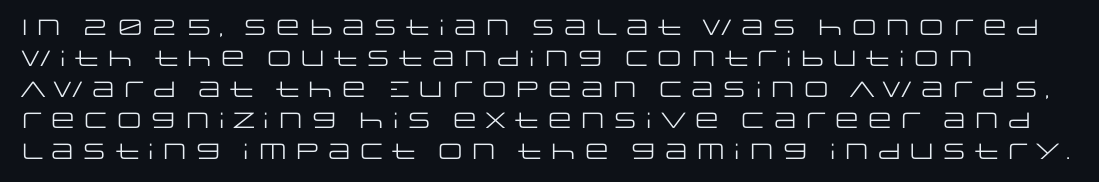
The image shows 22 px text type, upright; set normal line spacing (1.41x), normal letter spacing, not underlined.
